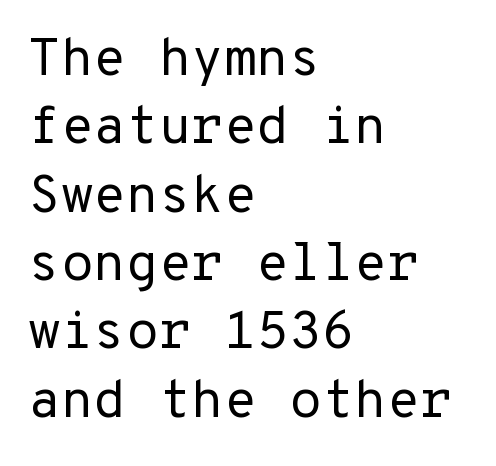
The image shows 53 px regular-weight sans-serif type, upright; set left-aligned, normal line spacing (1.29x), normal letter spacing, not underlined; low stroke contrast and a medium x-height.
